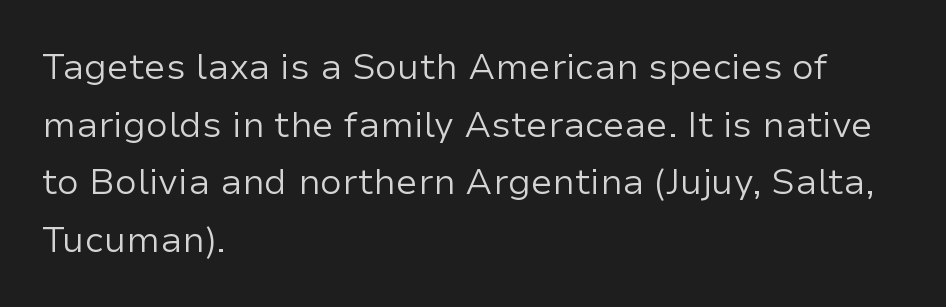
Q: Is the text bold? A: No.
Q: Is the text italic (slanted)? A: No, it is upright.
Q: Is the typeface a serif or a sans-serif typeface? A: Sans-serif.
Q: Is the text underlined? A: No.
Q: How is the paragraph aligned? A: Left-aligned.
Q: Is the spacing between letters normal or unusually wide? A: Normal.
Q: Is the spacing between lines tight, normal or loose? A: Normal.
Q: Width (condensed, normal, or wide)? A: Normal.
Q: Stroke contrast? A: Low.
Q: x-height? A: Medium.
Q: Monospaced? A: No.
